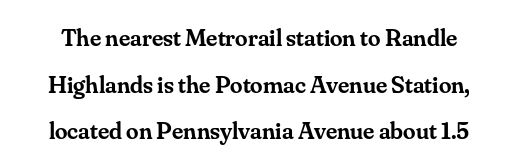
{"italic": "no", "bold": "semi", "underline": "no", "line_spacing_ratio": 1.87, "letter_spacing": "normal", "letter_spacing_em": 0.0, "glyph_px": 25}
